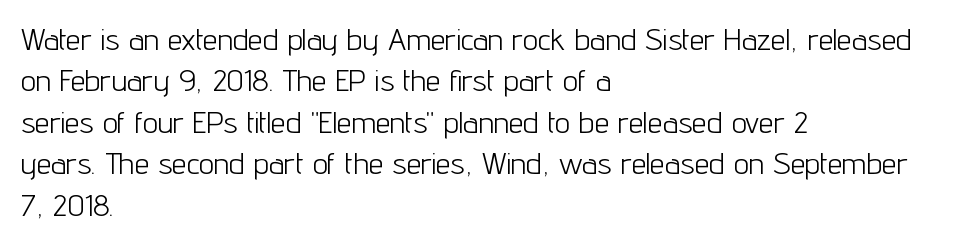
Q: Is the text bold? A: No.
Q: Is the text italic (slanted)? A: No, it is upright.
Q: Is the typeface a serif or a sans-serif typeface? A: Sans-serif.
Q: Is the text underlined? A: No.
Q: How is the paragraph aligned? A: Left-aligned.
Q: Is the spacing between letters normal or unusually wide? A: Normal.
Q: Is the spacing between lines tight, normal or loose? A: Normal.
Q: Width (condensed, normal, or wide)? A: Condensed.
Q: Stroke contrast? A: Low.
Q: x-height? A: Medium.
Q: Monospaced? A: No.
